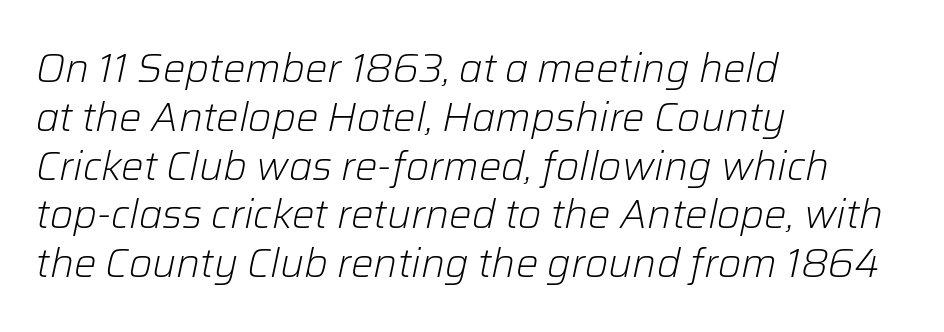
Think of a printed novel: that variable character pitch is what you see here. The rendering anchors every line to the left-hand side. Descenders hang freely into open space. These lines keep a tight, regular rhythm from letter to letter. The typeface has the unassuming heft of standard copy or less.
